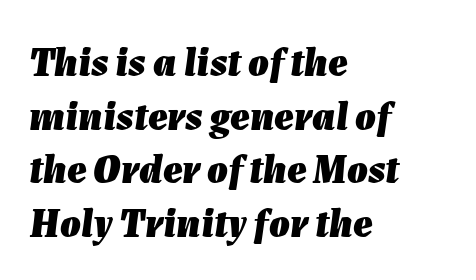
Any mark beneath the type? The region is blank. Letter spacing: default. On the weight axis this lands at bold, roughly 700. The rendering uses natural spacing where letterforms have individual widths. The space between consecutive lines is moderate.
